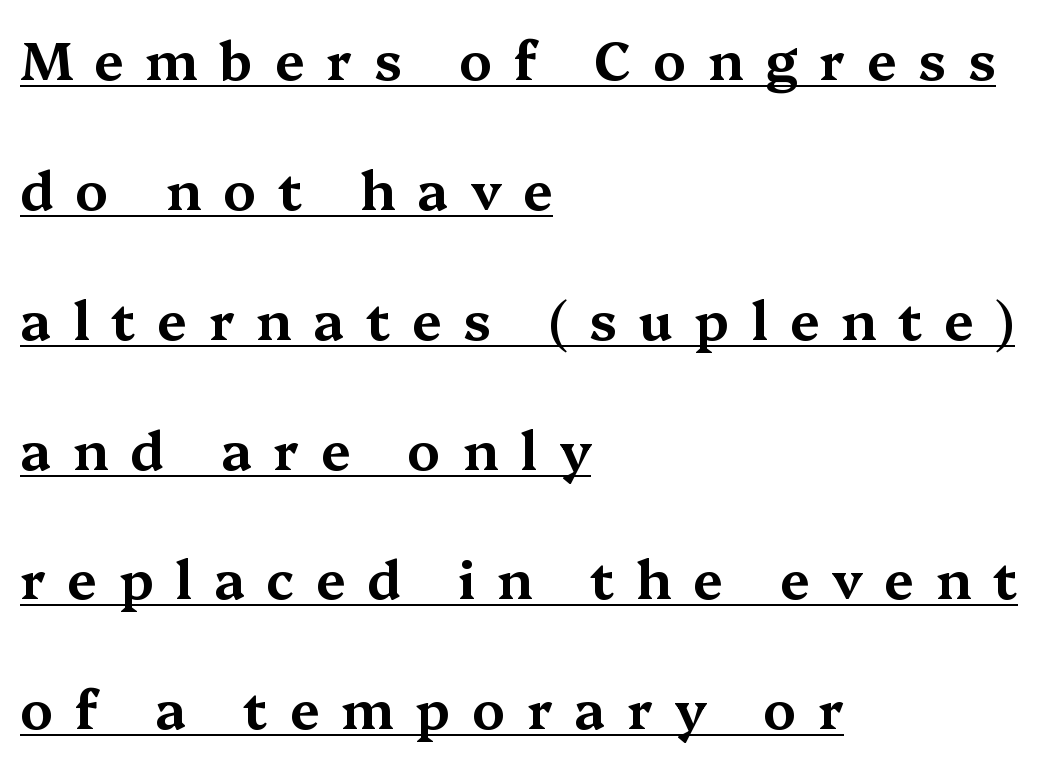
Q: Is the text italic (slanted)? A: No, it is upright.
Q: Is the typeface a serif or a sans-serif typeface? A: Serif.
Q: Is the text underlined? A: Yes.
Q: How is the paragraph aligned? A: Left-aligned.
Q: Is the spacing between letters normal or unusually wide? A: Unusually wide.
Q: Is the spacing between lines tight, normal or loose? A: Loose.
Q: Width (condensed, normal, or wide)? A: Wide.
Q: Stroke contrast? A: Medium.
Q: x-height? A: Medium.
Q: Monospaced? A: No.
